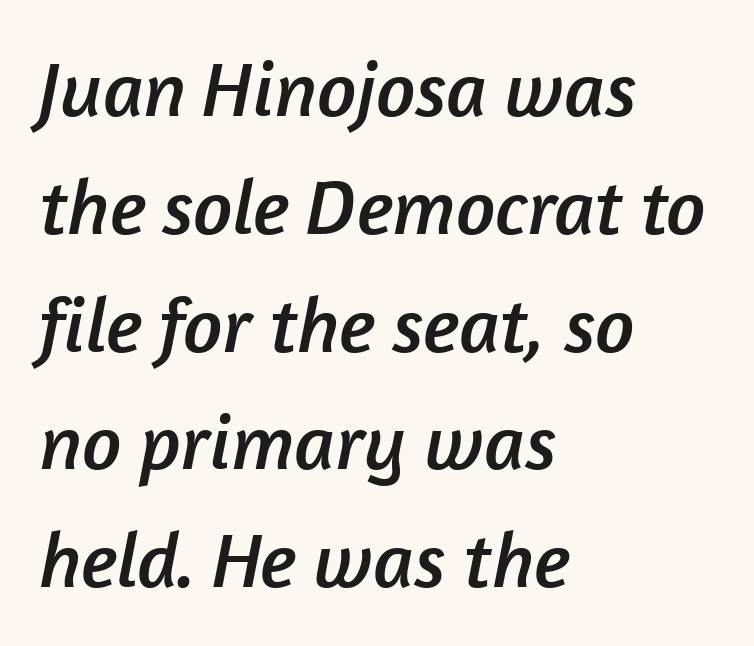
Q: Is the typeface a serif or a sans-serif typeface? A: Sans-serif.
Q: Is the text underlined? A: No.
Q: How is the paragraph aligned? A: Left-aligned.
Q: Is the spacing between letters normal or unusually wide? A: Normal.
Q: Is the spacing between lines tight, normal or loose? A: Normal.
Q: Width (condensed, normal, or wide)? A: Normal.
Q: Stroke contrast? A: Low.
Q: x-height? A: Medium.
Q: Monospaced? A: No.
